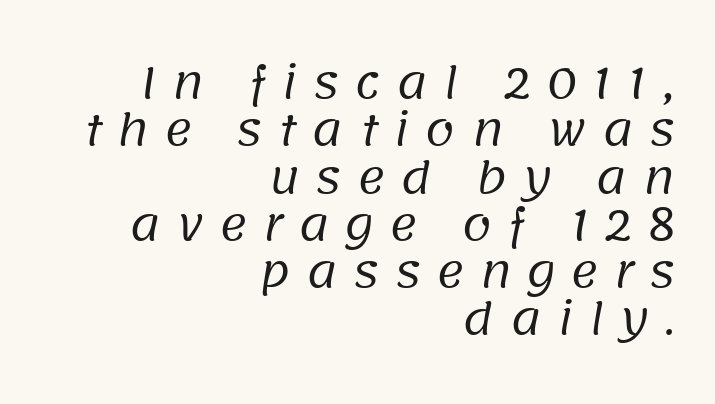
Q: Is the text bold? A: No.
Q: Is the typeface a serif or a sans-serif typeface? A: Sans-serif.
Q: Is the text underlined? A: No.
Q: How is the paragraph aligned? A: Right-aligned.
Q: Is the spacing between letters normal or unusually wide? A: Unusually wide.
Q: Is the spacing between lines tight, normal or loose? A: Tight.
Q: Width (condensed, normal, or wide)? A: Normal.
Q: Stroke contrast? A: Low.
Q: x-height? A: Large.
Q: Monospaced? A: No.
